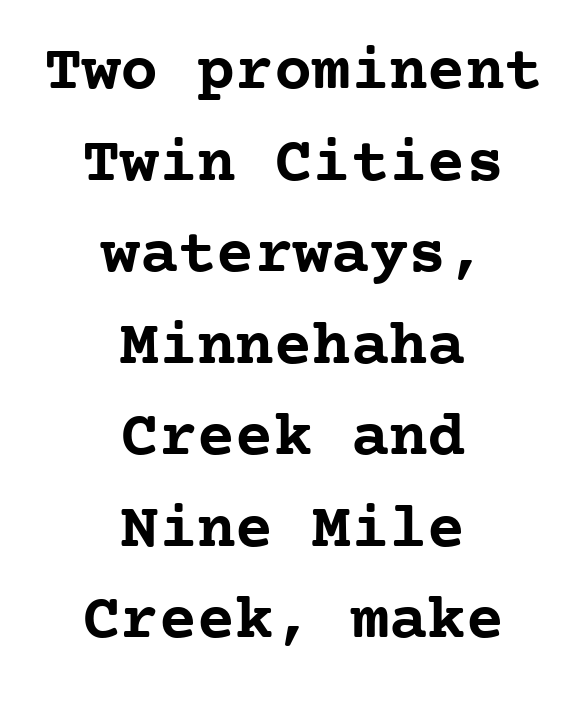
The image shows 64 px semibold serif type, upright, monospaced; set centered, normal line spacing (1.43x), normal letter spacing, not underlined; low stroke contrast and a medium x-height.
